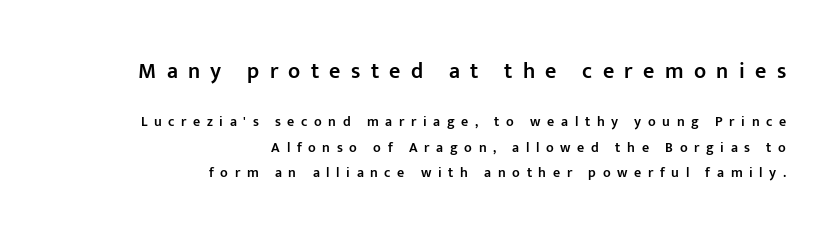
{"italic": "no", "bold": "semi", "underline": "no", "align": "right", "line_spacing_ratio": 1.81, "letter_spacing": "wide", "letter_spacing_em": 0.47, "larger_block": "first", "size_ratio": 1.57, "glyph_px": 22}
